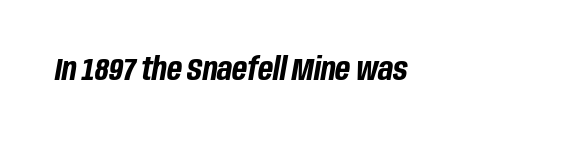
The image shows 31 px bold, condensed type, italic (leaning right); set normal letter spacing, not underlined; low stroke contrast and a large x-height.
